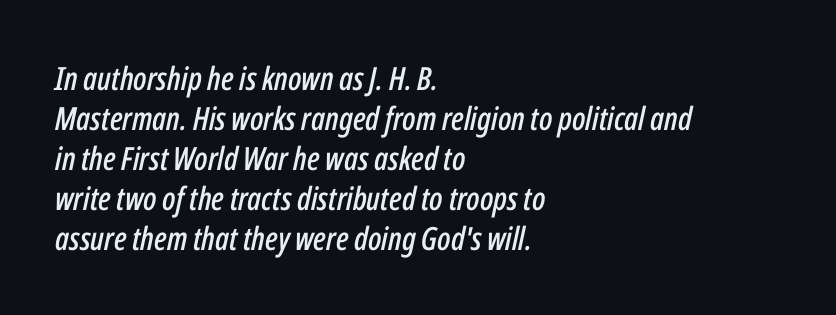
Horizontally, the lines are justified to the leading edge only. Glyph-to-glyph distance matches everyday printed text. The whole block is typeset with a tilt. Regular leading.
